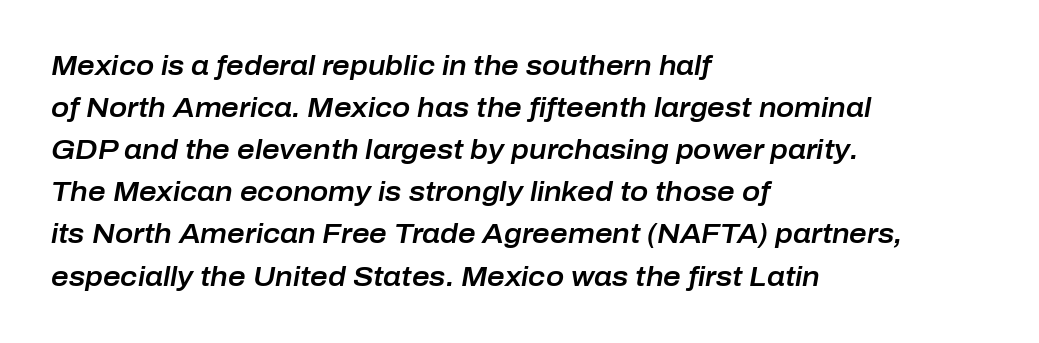
{"italic": "yes", "lean": "right", "slant_degrees": 10, "underline": "no", "align": "left", "line_spacing": "normal", "line_spacing_ratio": 1.56, "letter_spacing": "normal", "letter_spacing_em": 0.0, "glyph_px": 27}
